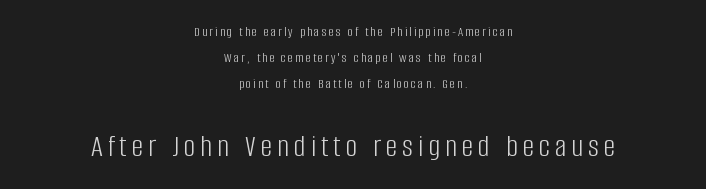
The image shows 32 px light, condensed sans-serif type, upright; set centered, line spacing 1.86x, not underlined; the second (bottom) block is 2.29x larger; low stroke contrast and a large x-height.
